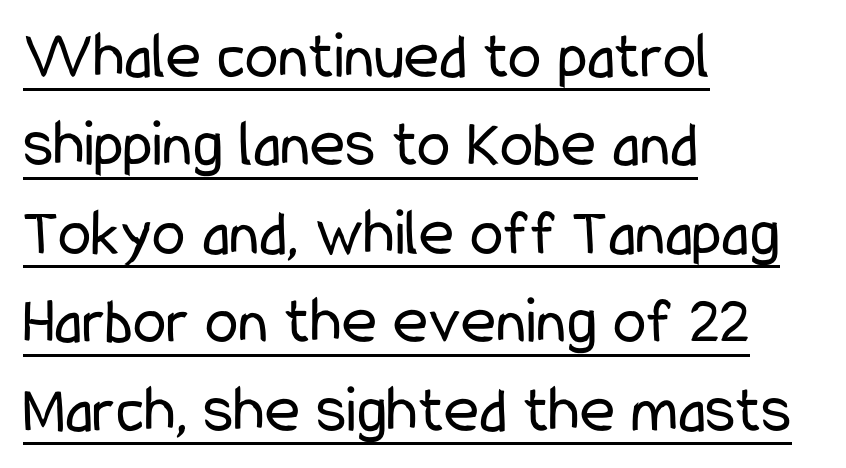
The image shows 67 px regular-weight, condensed sans-serif type, upright; set left-aligned, normal line spacing (1.32x), normal letter spacing, underlined; low stroke contrast and a medium x-height.
